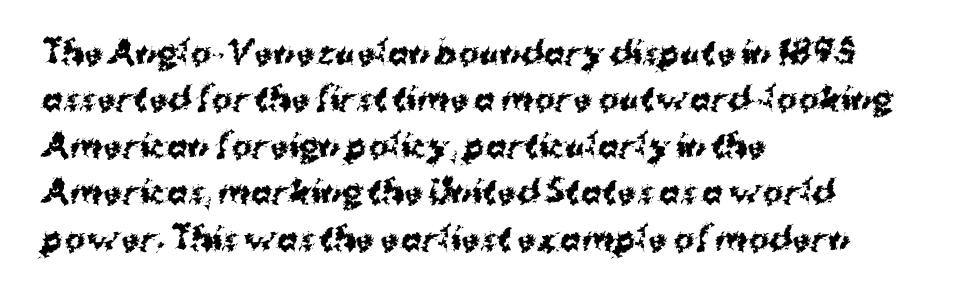
Each word holds together tightly as a unit, with standard inter-letter gaps. The passage shown is typeset with a sans-serif family. One-word summary of the alignment: left. The typesetting leans heavy: a genuine bold. The space between consecutive lines is moderate.
